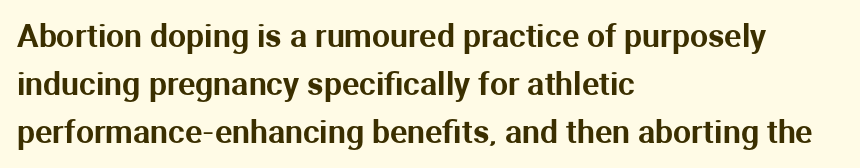
Horizontally, the lines are justified to the leading edge only. The string is rendered with underlining switched off. If you measured baseline to baseline, you'd find a middling distance. Notice how the stems are strictly vertical — no italics here.
